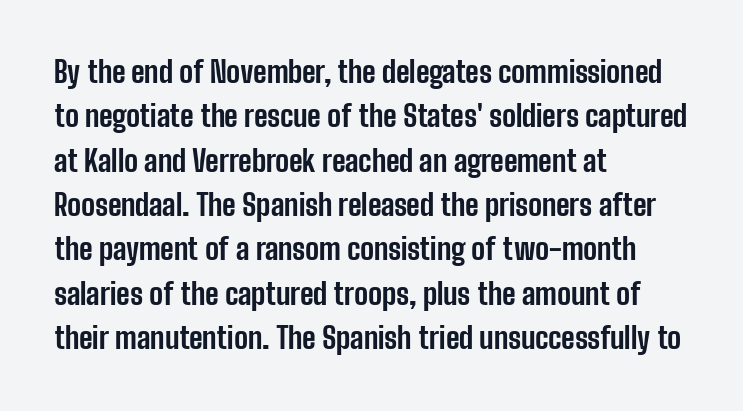
Q: Is the text bold? A: Yes.
Q: Is the text italic (slanted)? A: No, it is upright.
Q: Is the typeface a serif or a sans-serif typeface? A: Sans-serif.
Q: Is the text underlined? A: No.
Q: How is the paragraph aligned? A: Left-aligned.
Q: Is the spacing between letters normal or unusually wide? A: Normal.
Q: Is the spacing between lines tight, normal or loose? A: Normal.
Q: Width (condensed, normal, or wide)? A: Condensed.
Q: Stroke contrast? A: Low.
Q: x-height? A: Medium.
Q: Monospaced? A: No.
